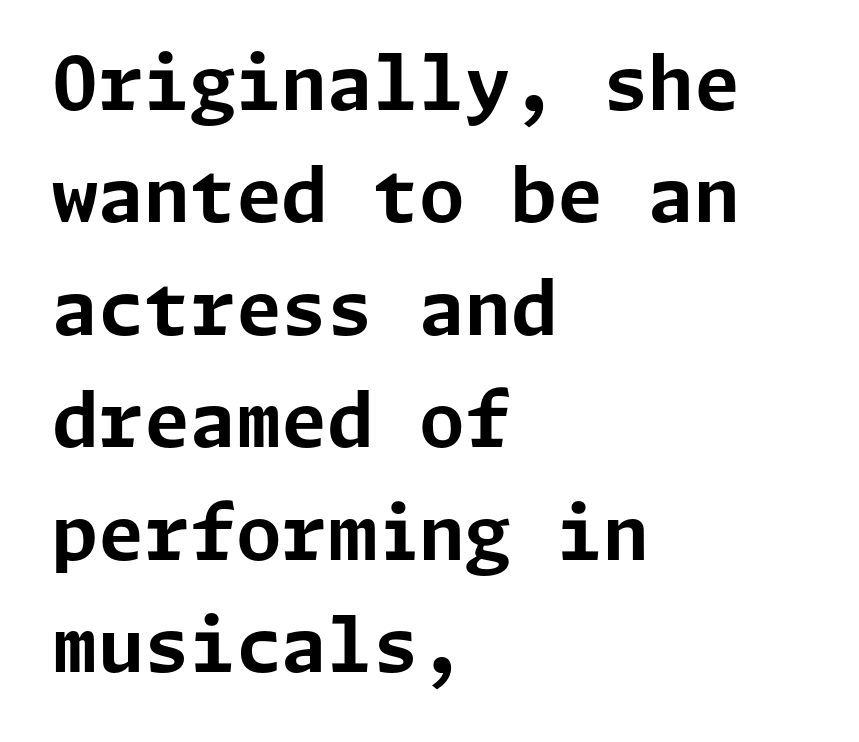
Quick note: not italic, upright. These lines are composed in type without serifs. Caption: multi-line text, flush left, ragged right. Each row of text sits above clean, open space. Is the type bold? Yes — the strokes are clearly thick and heavy.
